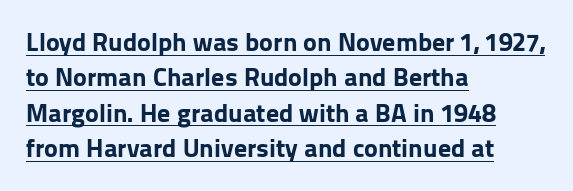
The passage shown has conventional tracking throughout. Which margin do the lines hug? The left one — the right edge is uneven. Style check: upright. The rows are spaced the way most documents space them. Look at the stroke-to-counter ratio: heavy, a bold.
